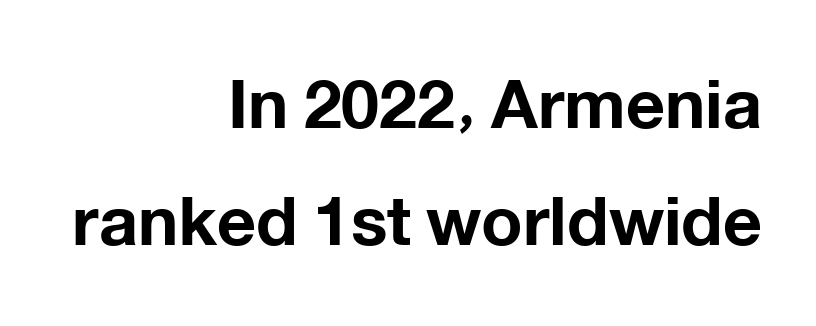
Q: Is the text bold? A: Yes.
Q: Is the text italic (slanted)? A: No, it is upright.
Q: Is the typeface a serif or a sans-serif typeface? A: Sans-serif.
Q: Is the text underlined? A: No.
Q: How is the paragraph aligned? A: Right-aligned.
Q: Is the spacing between letters normal or unusually wide? A: Normal.
Q: Width (condensed, normal, or wide)? A: Normal.
Q: Stroke contrast? A: Low.
Q: x-height? A: Medium.
Q: Monospaced? A: No.
